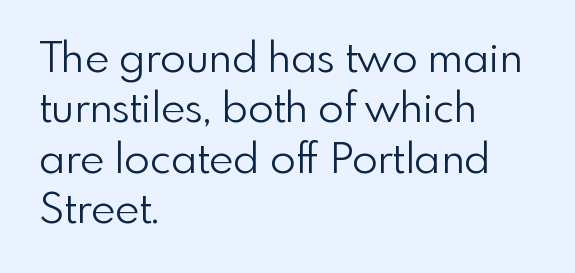
The gap between lines stays unmarked. Proportional: the letters do not fall into vertical columns. Nobody touched the tracking dial on this one. Stems and bowls with no extra thickness — not bold. The characters display no serif detailing; their extremities are plain.
